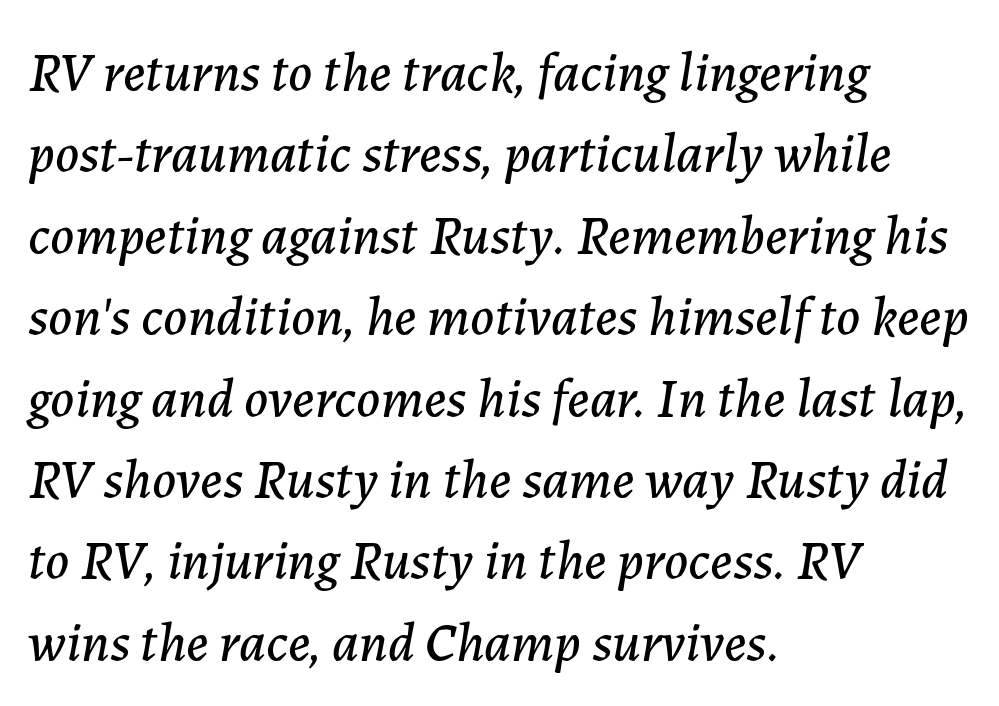
When letters slant like this, we call the style italic. Whoever set this chose a conventional vertical rhythm. The ragged edge is on the right, which tells us the setting is flush left. The face used here is proportionally spaced, like ordinary book or web type.
